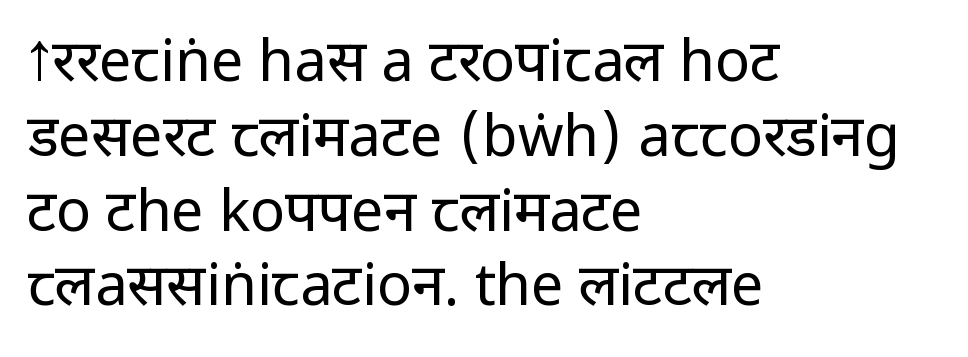
{"serif": "no", "italic": "no", "bold": "no", "weight": "regular", "width": "condensed", "stroke_contrast": "low", "underline": "no", "align": "left", "line_spacing": "normal", "line_spacing_ratio": 1.29, "letter_spacing": "normal", "letter_spacing_em": 0.0, "glyph_px": 58}
